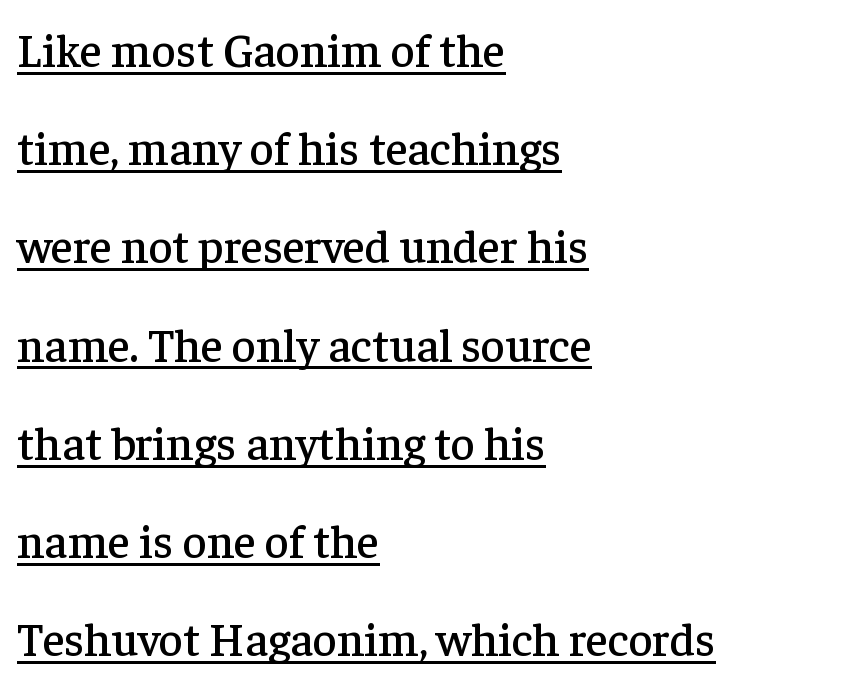
Reading down the column, the eye jumps a long way to each next line. A student would call this left alignment; a typographer would say flush left, rag right. The characters display serif detailing at their extremities. The rendering uses natural spacing where letterforms have individual widths.
